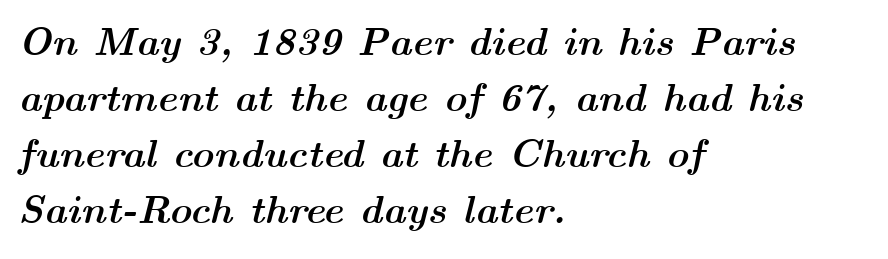
{"italic": "yes", "lean": "right", "slant_degrees": 14, "bold": "yes", "weight": "semibold", "width": "wide", "stroke_contrast": "medium", "x_height": "medium", "monospaced": "no", "underline": "no", "align": "left", "line_spacing": "normal", "line_spacing_ratio": 1.44, "letter_spacing": "normal", "letter_spacing_em": 0.0, "glyph_px": 39}
